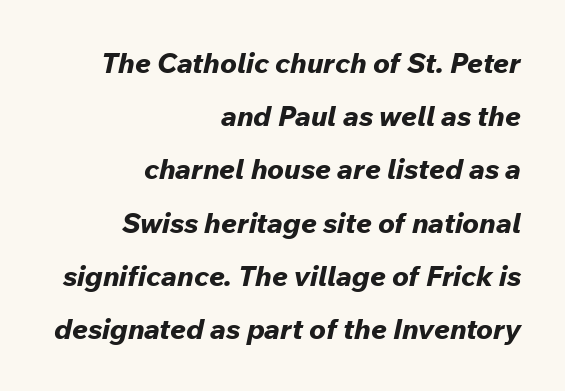
{"italic": "yes", "lean": "right", "slant_degrees": 12, "bold": "yes", "weight": "bold", "width": "normal", "stroke_contrast": "low", "x_height": "medium", "monospaced": "no", "underline": "no", "align": "right", "line_spacing": "loose", "line_spacing_ratio": 1.9, "letter_spacing": "normal", "letter_spacing_em": 0.0, "glyph_px": 28}
